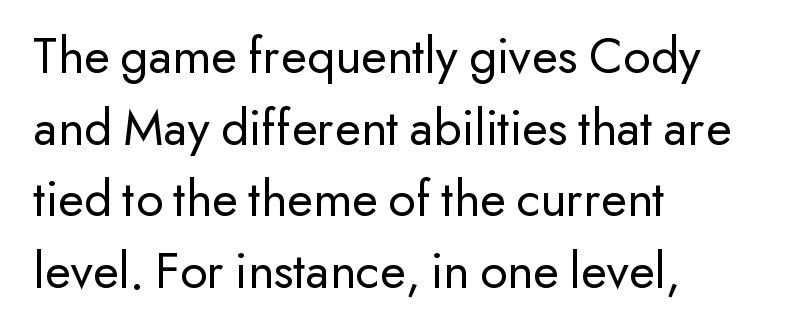
Q: Is the text bold? A: No.
Q: Is the text italic (slanted)? A: No, it is upright.
Q: Is the typeface a serif or a sans-serif typeface? A: Sans-serif.
Q: Is the text underlined? A: No.
Q: How is the paragraph aligned? A: Left-aligned.
Q: Is the spacing between letters normal or unusually wide? A: Normal.
Q: Is the spacing between lines tight, normal or loose? A: Normal.
Q: Width (condensed, normal, or wide)? A: Normal.
Q: Stroke contrast? A: Low.
Q: x-height? A: Small.
Q: Monospaced? A: No.
